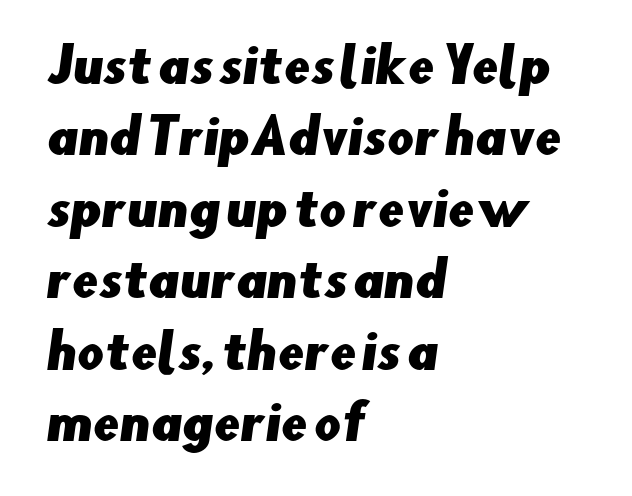
Where is the straight margin? On the left. Character widths vary here, with narrow letters taking less room than wide ones. Typographically, this falls in the sans-serif category. Observe the ordinary spacing: letters are neighbours, not strangers. Each row of text sits above clean, open space. Students, observe: this is what conventionally led text looks like.
